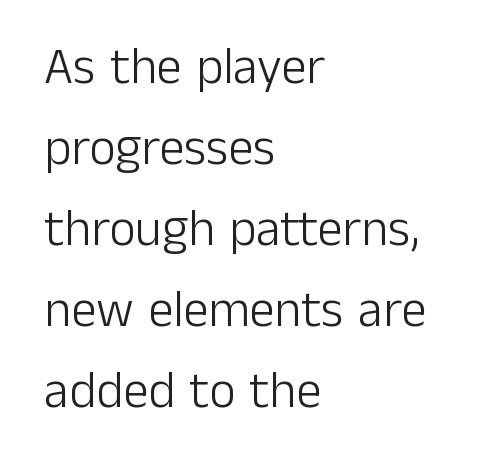
Q: Is the text bold? A: No.
Q: Is the text italic (slanted)? A: No, it is upright.
Q: Is the typeface a serif or a sans-serif typeface? A: Sans-serif.
Q: Is the text underlined? A: No.
Q: How is the paragraph aligned? A: Left-aligned.
Q: Is the spacing between letters normal or unusually wide? A: Normal.
Q: Is the spacing between lines tight, normal or loose? A: Normal.
Q: Width (condensed, normal, or wide)? A: Normal.
Q: Stroke contrast? A: Low.
Q: x-height? A: Medium.
Q: Monospaced? A: No.
